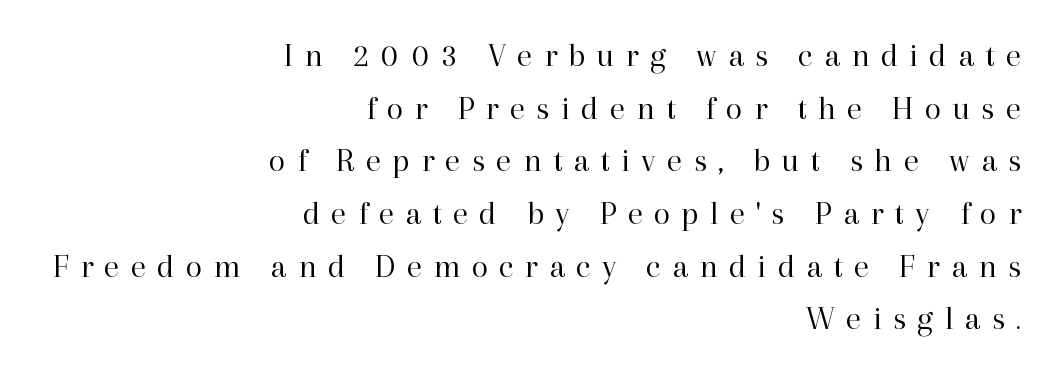
{"serif": "yes", "italic": "no", "bold": "no", "weight": "regular", "width": "normal", "stroke_contrast": "high", "x_height": "medium", "monospaced": "no", "underline": "no", "align": "right", "line_spacing": "normal", "line_spacing_ratio": 1.55, "letter_spacing": "wide", "letter_spacing_em": 0.33, "glyph_px": 34}
